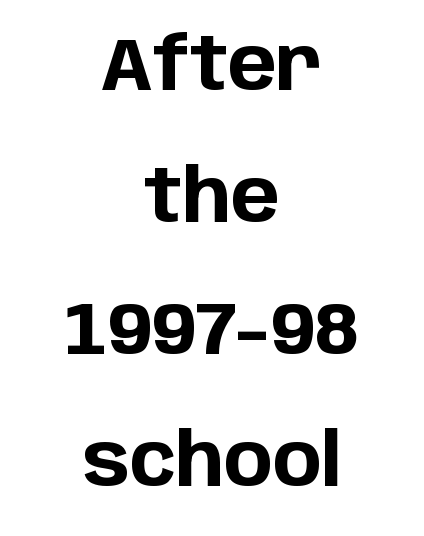
The image shows 73 px bold sans-serif type, upright; set centered, line spacing 1.81x, normal letter spacing, not underlined; low stroke contrast and a large x-height.
